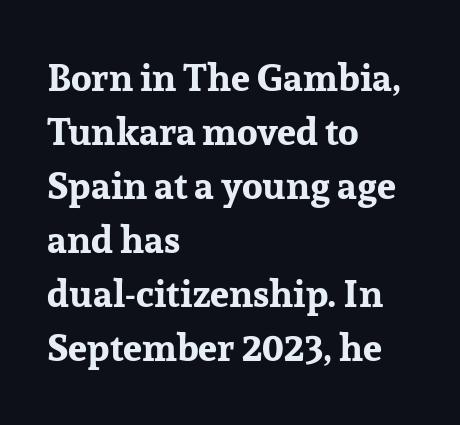
Reading down the column, the eye jumps a familiar distance to each next line. The text block is weighted toward the left margin, trailing off unevenly rightward. Think of a printed novel: that variable character pitch is what you see here. Chunky letters — that's bold for sure.
